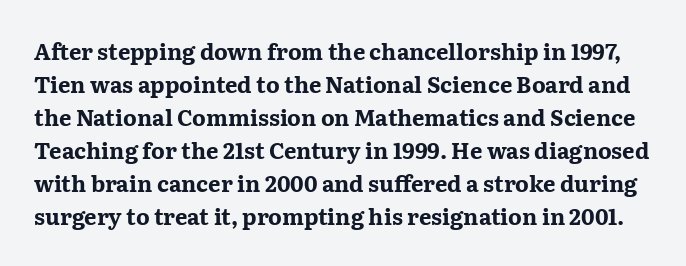
{"italic": "no", "bold": "yes", "underline": "no", "line_spacing": "normal", "line_spacing_ratio": 1.5, "letter_spacing": "normal", "letter_spacing_em": 0.0, "glyph_px": 22}
